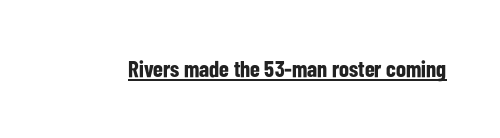
Q: Is the text bold? A: Yes.
Q: Is the text italic (slanted)? A: No, it is upright.
Q: Is the text underlined? A: Yes.
Q: Is the spacing between letters normal or unusually wide? A: Normal.
